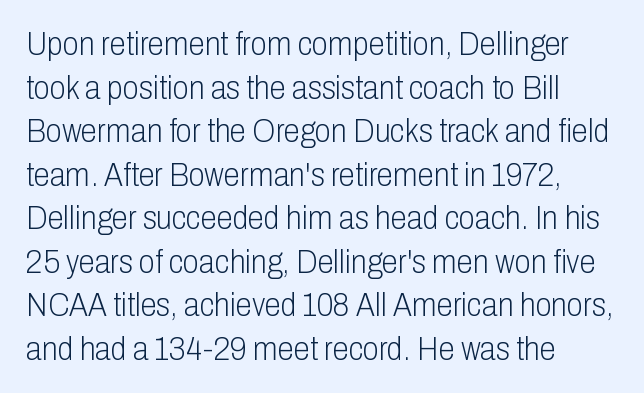
Do the characters align in a grid? No, the font is proportional. Summary of weight: not heavy and not bold. Style check: upright. In terms of letterspacing, this is plain default setting. No feet cap the strokes, marking this as sans-serif type. This sample keeps an unexceptional amount of space between lines.
